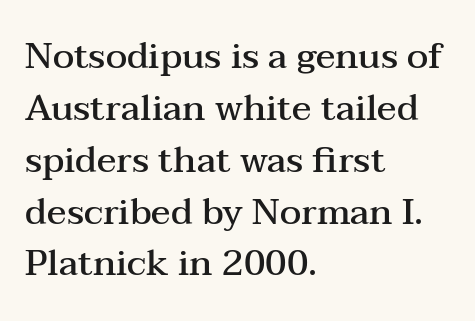
Q: Is the text bold? A: Semi-bold.
Q: Is the text italic (slanted)? A: No, it is upright.
Q: Is the typeface a serif or a sans-serif typeface? A: Serif.
Q: Is the text underlined? A: No.
Q: How is the paragraph aligned? A: Left-aligned.
Q: Is the spacing between letters normal or unusually wide? A: Normal.
Q: Is the spacing between lines tight, normal or loose? A: Normal.
Q: Width (condensed, normal, or wide)? A: Wide.
Q: Stroke contrast? A: Medium.
Q: x-height? A: Medium.
Q: Monospaced? A: No.
